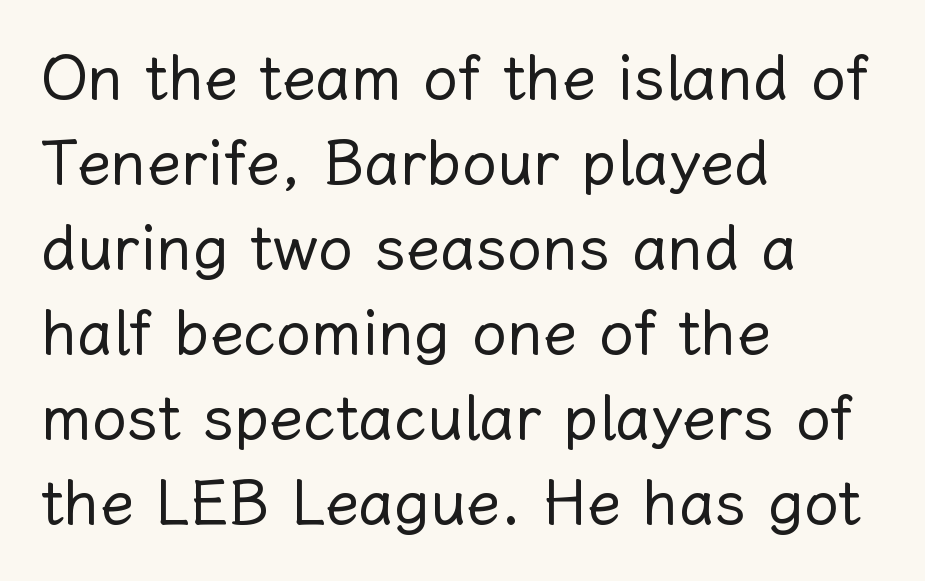
The image shows 62 px regular-weight type, upright; set left-aligned, normal line spacing (1.37x), normal letter spacing, not underlined; low stroke contrast and a medium x-height.
